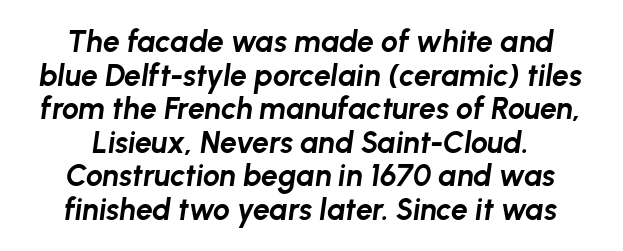
Note the varied advance widths — an 'i' is clearly narrower than an 'm'. Any mark beneath the type? The region is blank. Look at the stroke-to-counter ratio: heavy, a bold. The typography opts for an oblique posture over an upright one. Alignment: centered. Closely set lines give the paragraph a compact silhouette.
